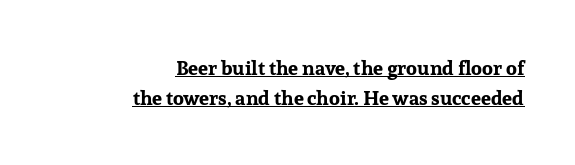
The image shows 20 px bold type, upright; set right-aligned, normal line spacing (1.5x), normal letter spacing, underlined.
